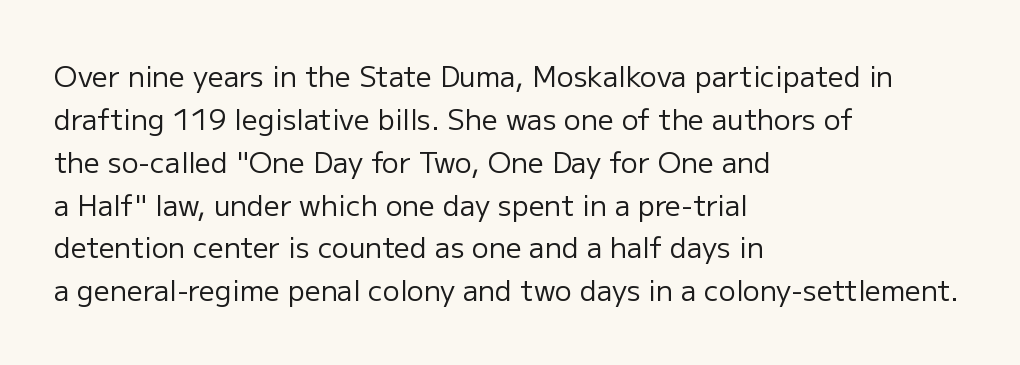
{"serif": "no", "italic": "no", "bold": "no", "weight": "regular", "width": "normal", "stroke_contrast": "low", "x_height": "medium", "monospaced": "no", "underline": "no", "align": "left", "line_spacing": "normal", "line_spacing_ratio": 1.53, "letter_spacing": "normal", "letter_spacing_em": 0.0, "glyph_px": 28}
